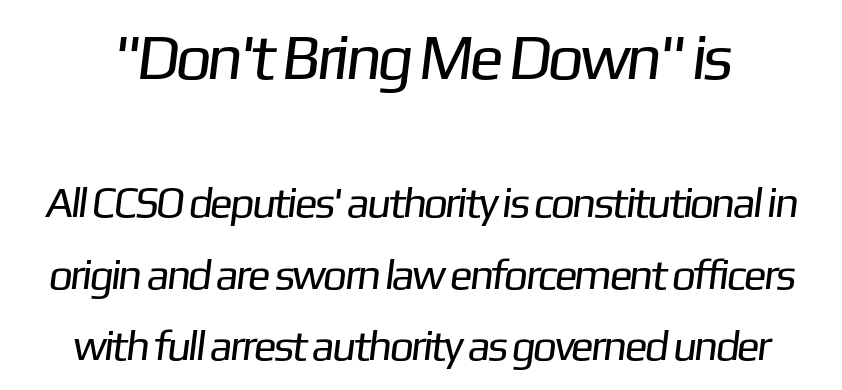
The image shows 64 px regular-weight sans-serif type; set normal line spacing (1.66x), normal letter spacing, not underlined; the first (top) block is 1.49x larger; low stroke contrast and a medium x-height.
